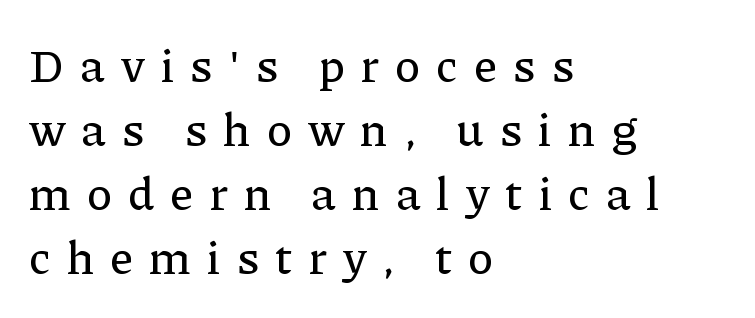
Q: Is the text italic (slanted)? A: No, it is upright.
Q: Is the typeface a serif or a sans-serif typeface? A: Serif.
Q: Is the text underlined? A: No.
Q: How is the paragraph aligned? A: Left-aligned.
Q: Is the spacing between letters normal or unusually wide? A: Unusually wide.
Q: Is the spacing between lines tight, normal or loose? A: Normal.
Q: Width (condensed, normal, or wide)? A: Normal.
Q: Stroke contrast? A: Low.
Q: x-height? A: Medium.
Q: Monospaced? A: No.
